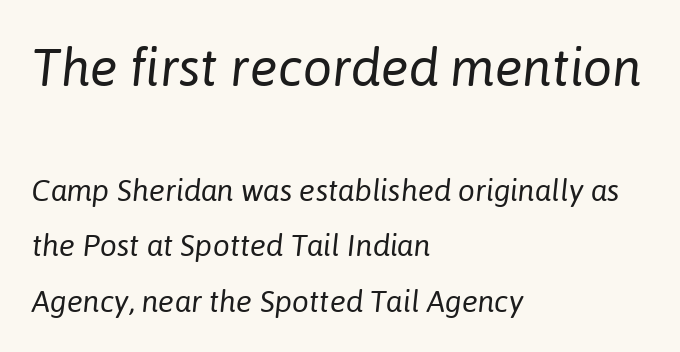
The image shows 52 px regular-weight type, italic (leaning right); set left-aligned, line spacing 1.85x, normal letter spacing, not underlined; the first (top) block is 1.73x larger; low stroke contrast and a medium x-height.
